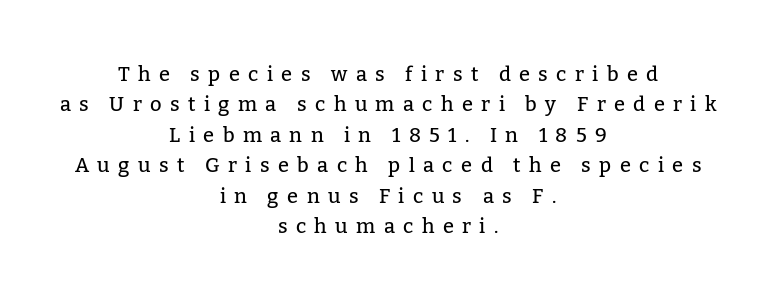
The image shows 20 px text type, upright; set centered, normal line spacing (1.52x), unusually wide letter spacing (+0.42 em), not underlined.
